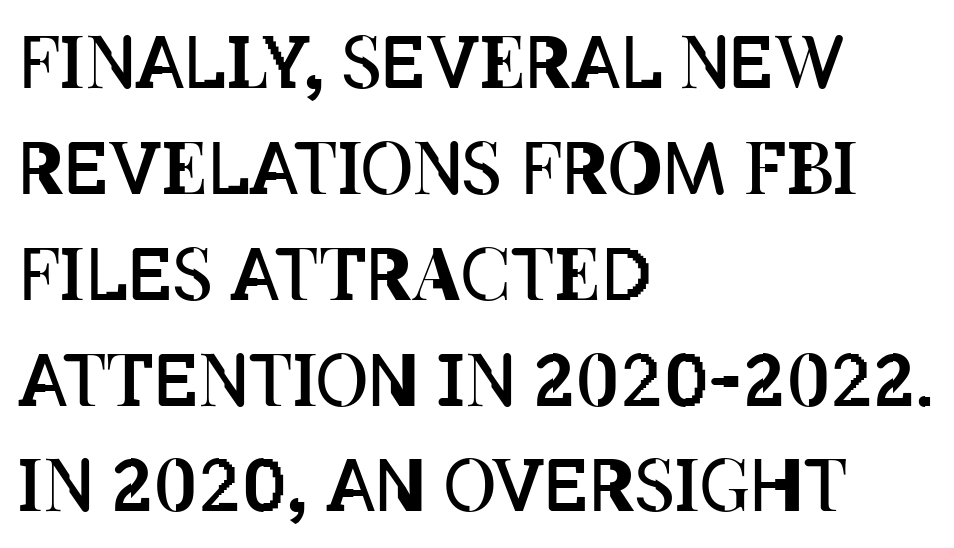
Q: Is the text bold? A: No.
Q: Is the text italic (slanted)? A: No, it is upright.
Q: Is the text underlined? A: No.
Q: How is the paragraph aligned? A: Left-aligned.
Q: Is the spacing between letters normal or unusually wide? A: Normal.
Q: Is the spacing between lines tight, normal or loose? A: Normal.
Q: Width (condensed, normal, or wide)? A: Condensed.
Q: Stroke contrast? A: Low.
Q: x-height? A: Large.
Q: Monospaced? A: No.
